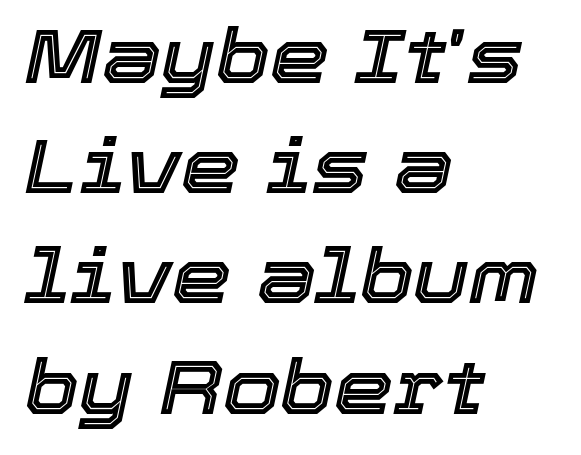
Each line starts at the same left margin while the right side varies. Is there much room between lines? A standard amount, neither cramped nor airy. Decoration check: the copy has no underline. This sample has the flowing, uneven cadence of proportional lettering. Rendered with sloped, italic letterforms. The letterforms sit shoulder to shoulder at normal distance.
